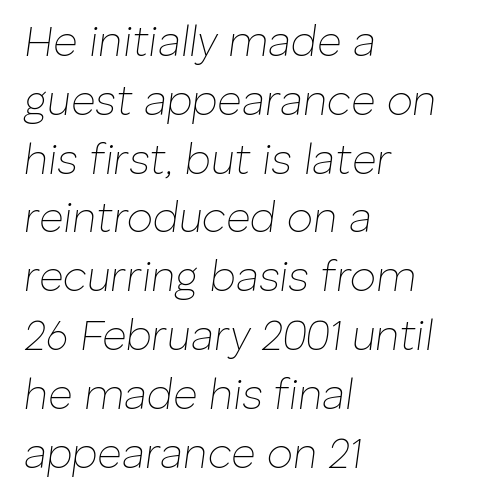
The image shows 42 px thin type, italic (leaning right); set left-aligned, normal line spacing (1.4x), normal letter spacing, not underlined; low stroke contrast and a medium x-height.
